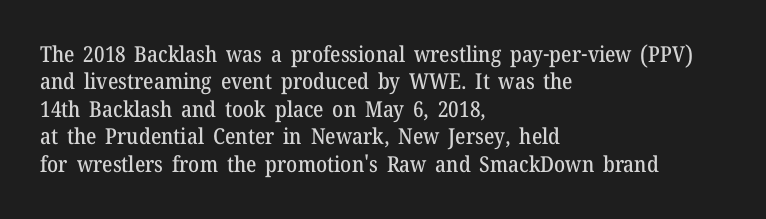
The image shows 22 px text type, upright; set left-aligned, normal line spacing (1.25x), normal letter spacing, not underlined.
